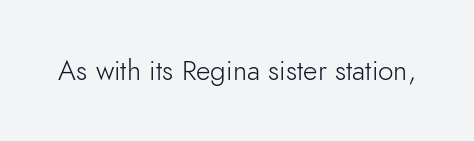
The image shows 28 px light sans-serif type, upright; set normal letter spacing, not underlined; low stroke contrast and a small x-height.
